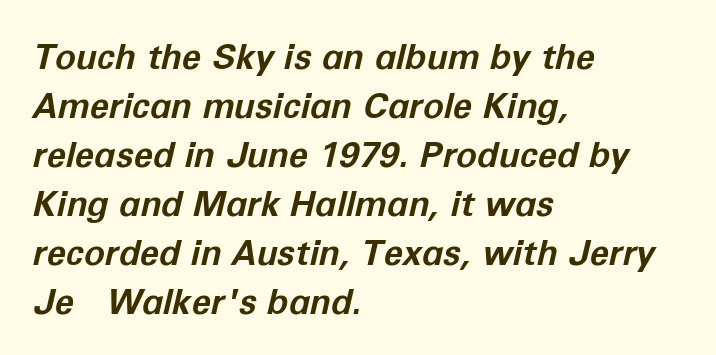
Q: Is the text bold? A: Yes.
Q: Is the text italic (slanted)? A: Yes, it leans right by about 12 degrees.
Q: Is the text underlined? A: No.
Q: How is the paragraph aligned? A: Left-aligned.
Q: Is the spacing between letters normal or unusually wide? A: Normal.
Q: Is the spacing between lines tight, normal or loose? A: Normal.
Q: Width (condensed, normal, or wide)? A: Normal.
Q: Stroke contrast? A: Low.
Q: x-height? A: Medium.
Q: Monospaced? A: No.
